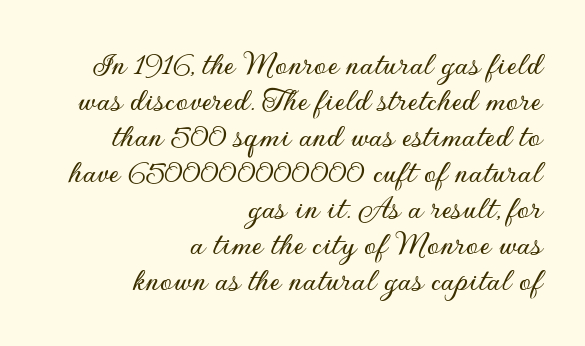
The image shows 35 px sans-serif type; set right-aligned, tight line spacing (1.03x), normal letter spacing, not underlined; low stroke contrast and a small x-height.
